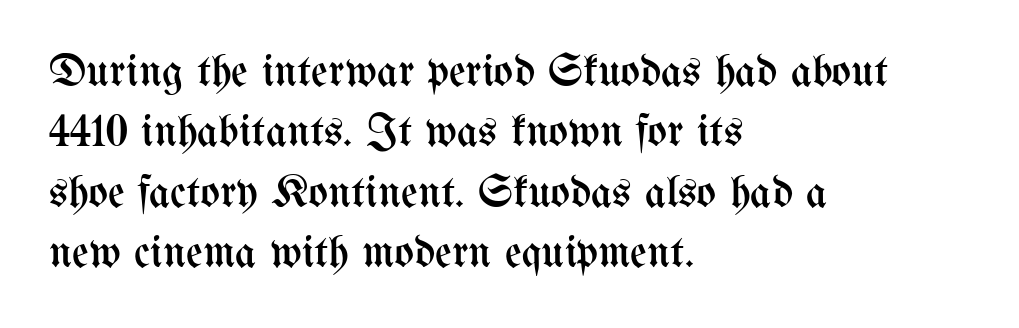
The image shows 46 px regular-weight, condensed type, upright; set left-aligned, normal line spacing (1.31x), normal letter spacing, not underlined; medium stroke contrast and a medium x-height.
